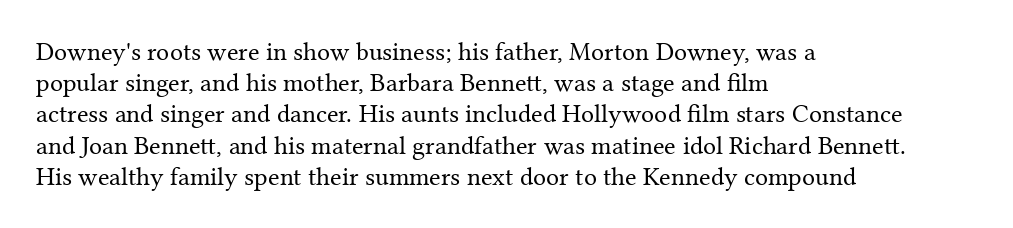
{"italic": "no", "bold": "no", "underline": "no", "align": "left", "line_spacing_ratio": 1.2, "letter_spacing": "normal", "letter_spacing_em": 0.0, "glyph_px": 26}
